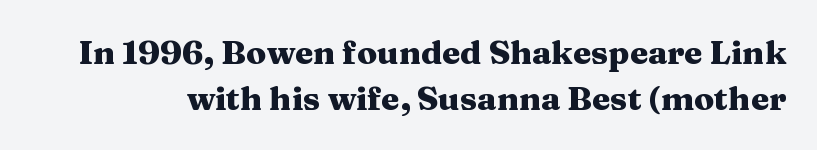
{"serif": "yes", "italic": "no", "bold": "yes", "weight": "heavy", "width": "wide", "stroke_contrast": "medium", "x_height": "medium", "monospaced": "no", "underline": "no", "line_spacing": "normal", "line_spacing_ratio": 1.38, "letter_spacing": "normal", "letter_spacing_em": 0.0, "glyph_px": 33}
